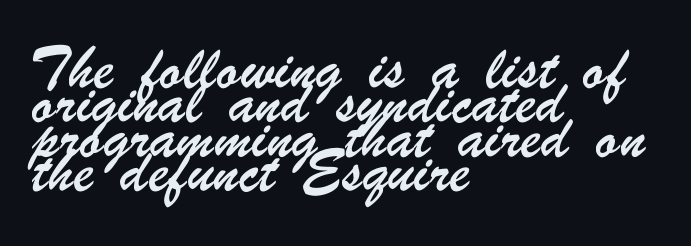
{"underline": "no", "align": "left", "line_spacing": "normal", "line_spacing_ratio": 1.27, "letter_spacing": "normal", "letter_spacing_em": 0.0, "glyph_px": 27}
